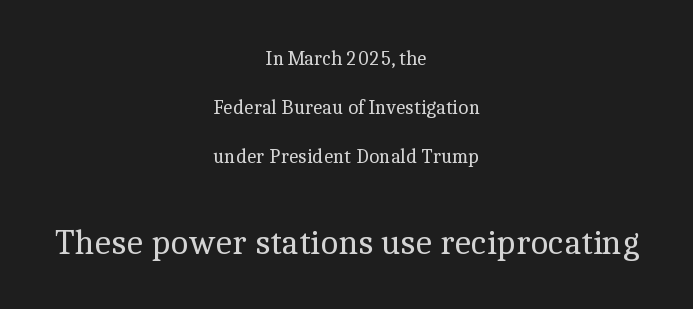
Q: Is the text bold? A: No.
Q: Is the text italic (slanted)? A: No, it is upright.
Q: Is the typeface a serif or a sans-serif typeface? A: Serif.
Q: Is the text underlined? A: No.
Q: How is the paragraph aligned? A: Centered.
Q: Is the spacing between letters normal or unusually wide? A: Normal.
Q: Is the spacing between lines tight, normal or loose? A: Loose.
Q: Which block of text is set in a larger size, the first (top) or the second (bottom)? A: The second (bottom) one.
Q: Width (condensed, normal, or wide)? A: Normal.
Q: x-height? A: Medium.
Q: Monospaced? A: No.
